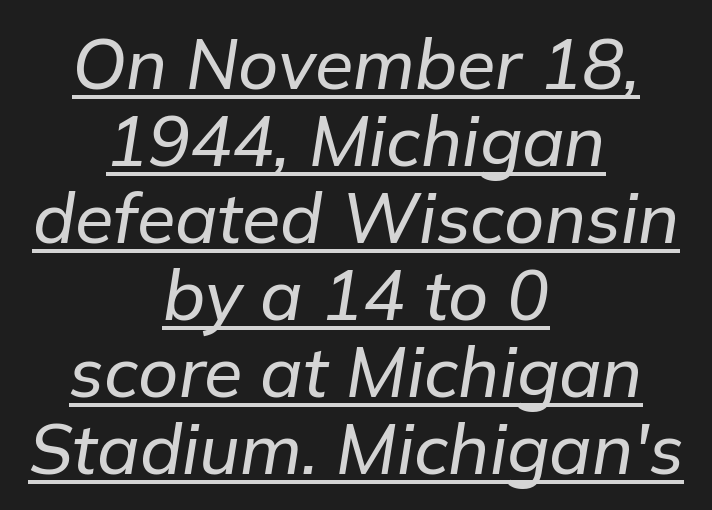
Nothing unusual about the tracking: characters are spaced as the font intends. Proportional: the letters do not fall into vertical columns. The typesetter chose a symmetrical, centered arrangement here. The letters are slanted; this is an italic face. Rows of type sit shoulder to shoulder in the vertical direction. Descenders here cross a horizontal rule under the line.
